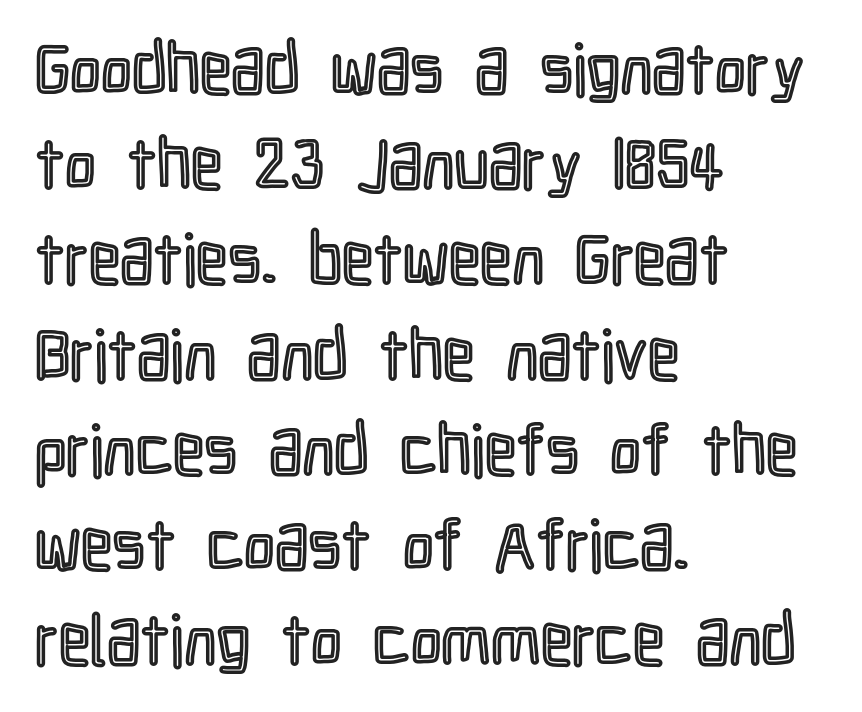
{"italic": "no", "width": "condensed", "x_height": "medium", "monospaced": "no", "underline": "no", "align": "left", "line_spacing": "normal", "line_spacing_ratio": 1.36, "letter_spacing": "normal", "letter_spacing_em": 0.0, "glyph_px": 70}
